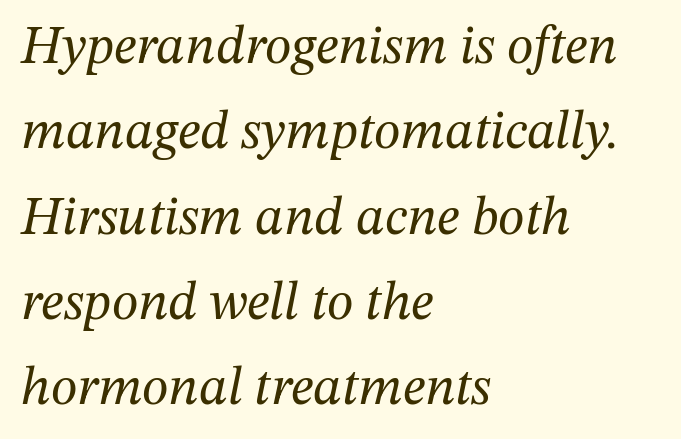
The leading is moderate, giving the passage an even texture. The line texture is even and compact thanks to regular tracking. The compositor pushed each line to the left boundary. The rendering uses natural spacing where letterforms have individual widths. Serif or sans? Serif — the stroke terminals have little feet.
